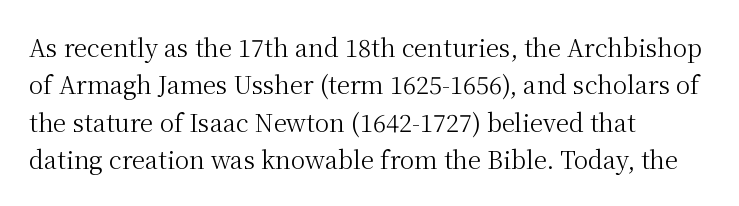
{"italic": "no", "bold": "no", "underline": "no", "align": "left", "line_spacing": "normal", "line_spacing_ratio": 1.56, "letter_spacing": "normal", "letter_spacing_em": 0.0, "glyph_px": 24}
